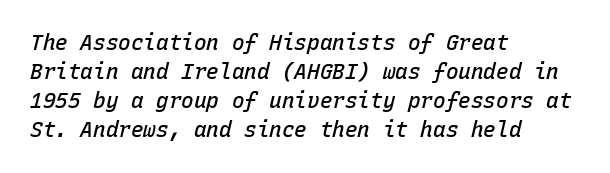
The rendering uses a moderate line-height, typical for paragraphs. Does the copy run flush right? No — it runs flush left. Each row of text sits above clean, open space. Italic? Definitely — the glyphs are oblique.
